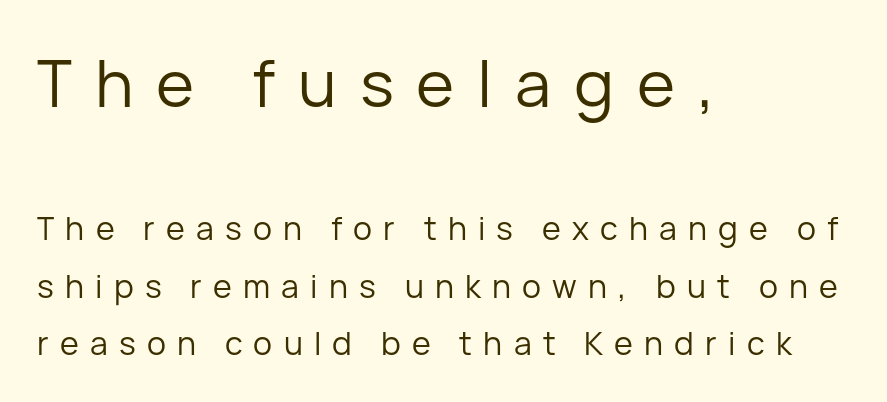
The designer gave the opening block more size than the closing block. The lettering stays uniformly vertical, giving the passage a roman look. The passage shown is not underscored anywhere. The passage shown has open, widely tracked lettering throughout.
